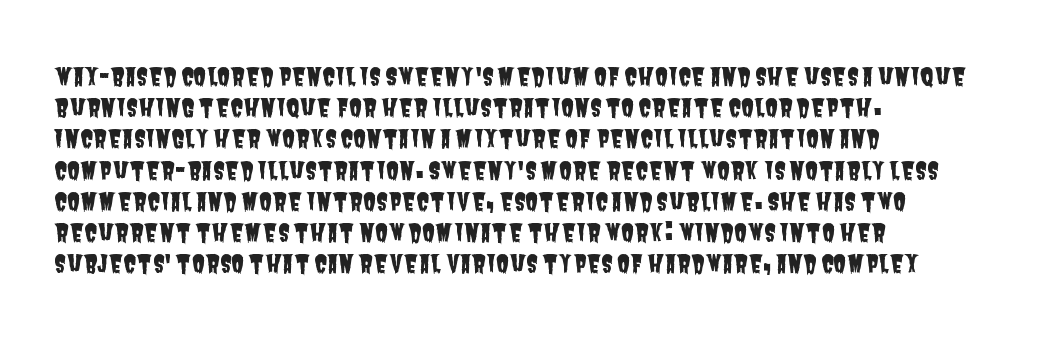
{"underline": "no", "align": "left", "line_spacing": "normal", "line_spacing_ratio": 1.3, "letter_spacing": "normal", "letter_spacing_em": 0.0, "glyph_px": 24}
